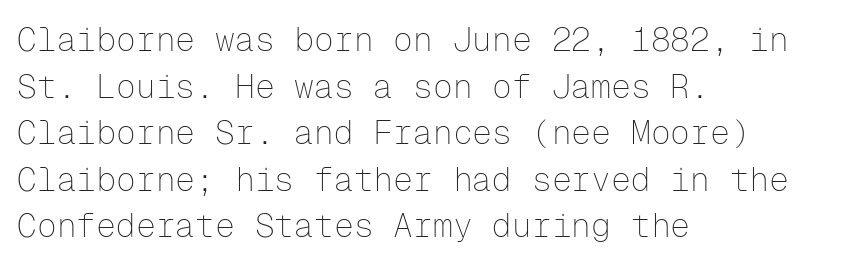
{"serif": "no", "italic": "no", "bold": "no", "weight": "thin", "width": "normal", "stroke_contrast": "low", "x_height": "medium", "monospaced": "yes", "underline": "no", "align": "left", "line_spacing": "normal", "line_spacing_ratio": 1.41, "letter_spacing": "normal", "letter_spacing_em": 0.0, "glyph_px": 33}
